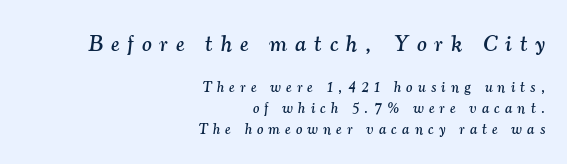
Caption: expanded tracking, letters set apart. The area under the type is left untouched. A typesetter would call this leading conventional body-copy spacing. Characters are canted at an angle relative to the baseline's perpendicular. The rag falls on the left side of this text block.
